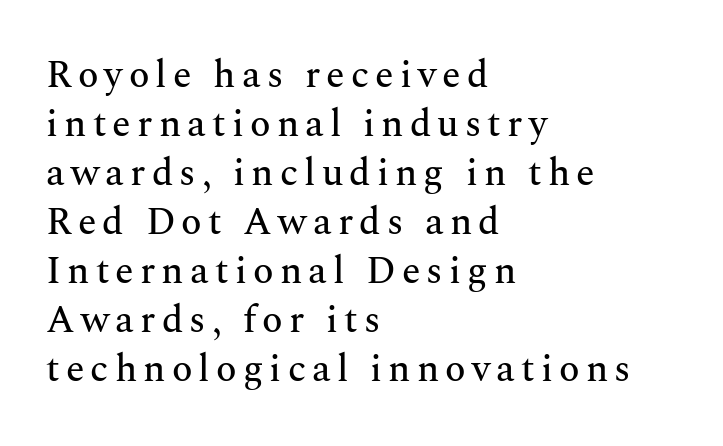
{"serif": "yes", "italic": "no", "width": "normal", "stroke_contrast": "medium", "x_height": "medium", "monospaced": "no", "underline": "no", "align": "left", "line_spacing": "normal", "line_spacing_ratio": 1.29, "glyph_px": 38}
